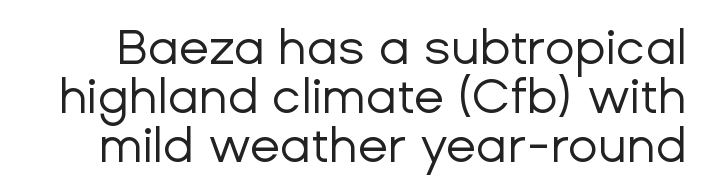
Q: Is the text bold? A: No.
Q: Is the text italic (slanted)? A: No, it is upright.
Q: Is the typeface a serif or a sans-serif typeface? A: Sans-serif.
Q: Is the text underlined? A: No.
Q: Is the spacing between letters normal or unusually wide? A: Normal.
Q: Is the spacing between lines tight, normal or loose? A: Tight.
Q: Width (condensed, normal, or wide)? A: Normal.
Q: Stroke contrast? A: Low.
Q: x-height? A: Medium.
Q: Monospaced? A: No.
